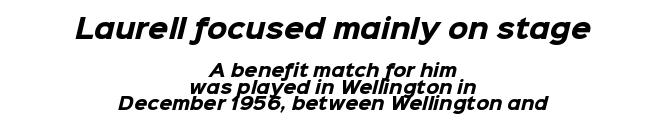
The image shows 26 px bold type; set centered, tight line spacing (0.97x), normal letter spacing, not underlined; the first (top) block is 1.53x larger.
